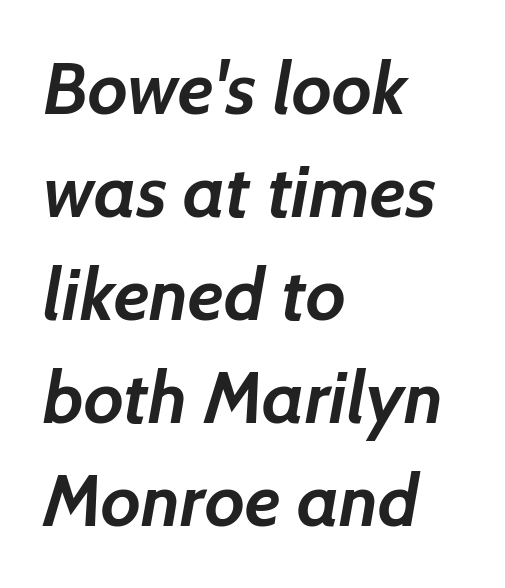
{"serif": "no", "bold": "yes", "weight": "semibold", "width": "normal", "stroke_contrast": "low", "x_height": "medium", "monospaced": "no", "underline": "no", "align": "left", "line_spacing": "normal", "line_spacing_ratio": 1.41, "letter_spacing": "normal", "letter_spacing_em": 0.0, "glyph_px": 73}
